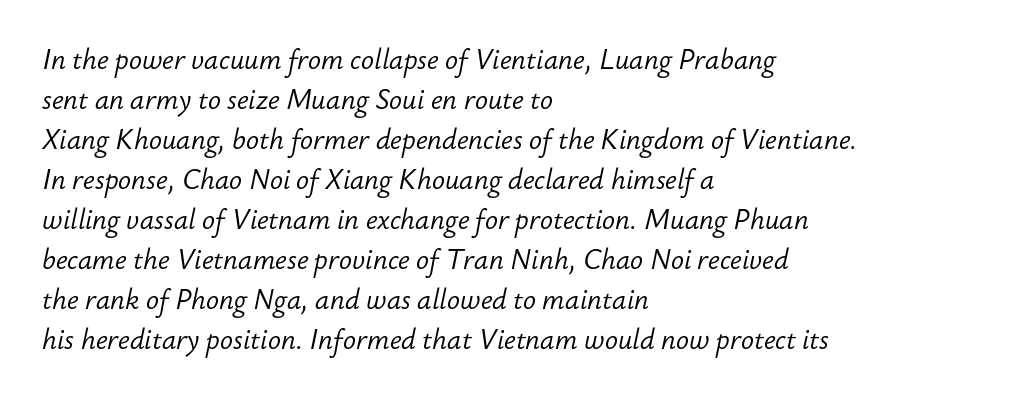
The image shows 27 px text type, italic (leaning right); set left-aligned, normal line spacing (1.48x), normal letter spacing, not underlined.
